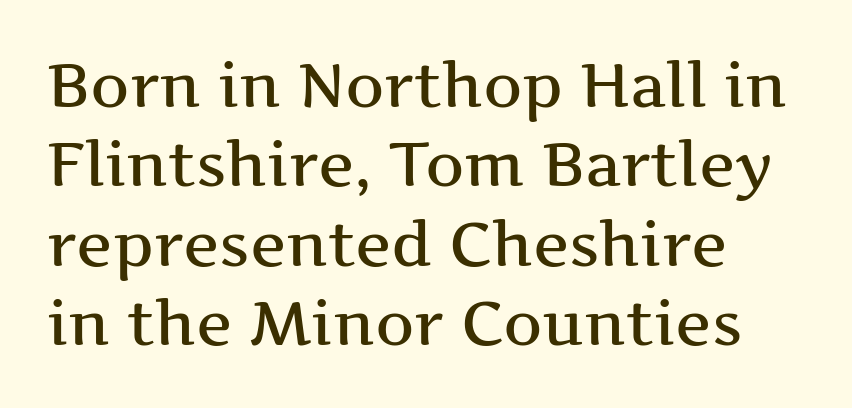
Q: Is the text italic (slanted)? A: No, it is upright.
Q: Is the typeface a serif or a sans-serif typeface? A: Serif.
Q: Is the text underlined? A: No.
Q: How is the paragraph aligned? A: Left-aligned.
Q: Is the spacing between letters normal or unusually wide? A: Normal.
Q: Is the spacing between lines tight, normal or loose? A: Normal.
Q: Width (condensed, normal, or wide)? A: Wide.
Q: Stroke contrast? A: Medium.
Q: x-height? A: Medium.
Q: Monospaced? A: No.
